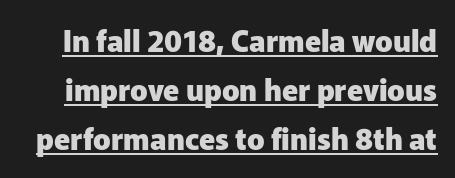
{"serif": "no", "italic": "no", "bold": "yes", "weight": "heavy", "width": "normal", "stroke_contrast": "low", "x_height": "medium", "monospaced": "no", "underline": "yes", "line_spacing": "normal", "line_spacing_ratio": 1.69, "letter_spacing": "normal", "letter_spacing_em": 0.0, "glyph_px": 29}
